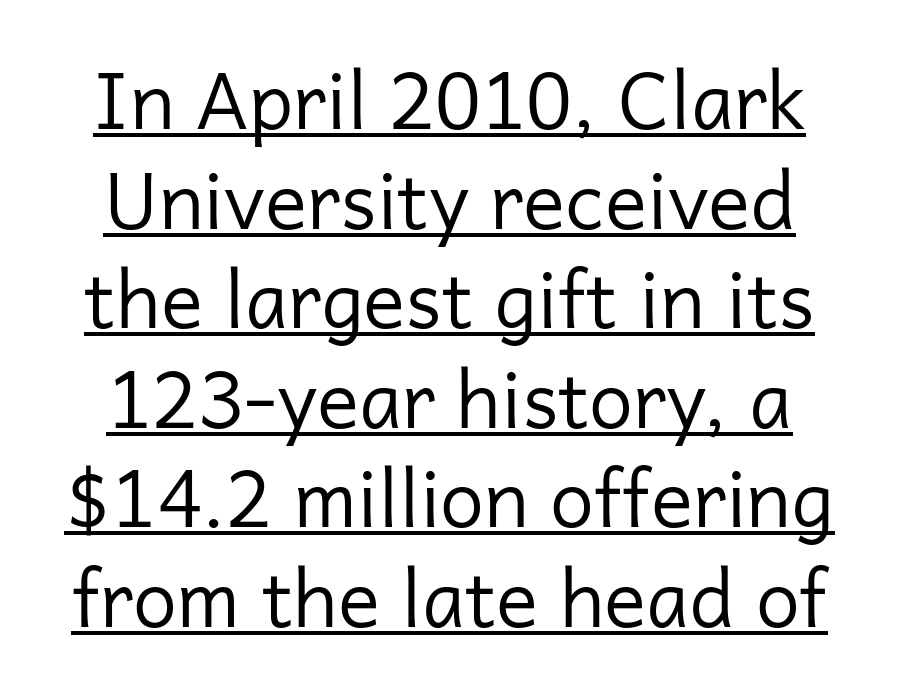
The image shows 79 px regular-weight sans-serif type, upright; set normal line spacing (1.26x), normal letter spacing, underlined; low stroke contrast and a medium x-height.
